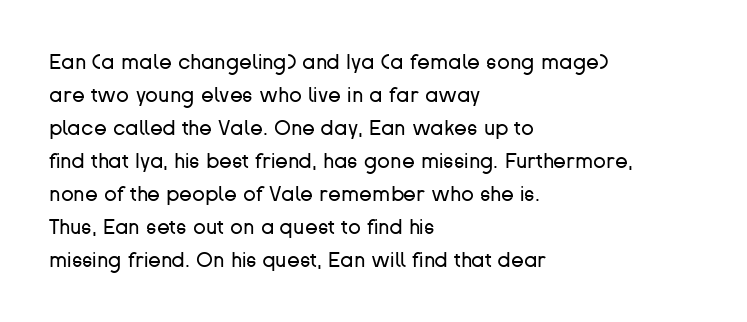
{"italic": "no", "bold": "no", "underline": "no", "align": "left", "line_spacing": "normal", "line_spacing_ratio": 1.57, "letter_spacing": "normal", "letter_spacing_em": 0.0, "glyph_px": 21}
